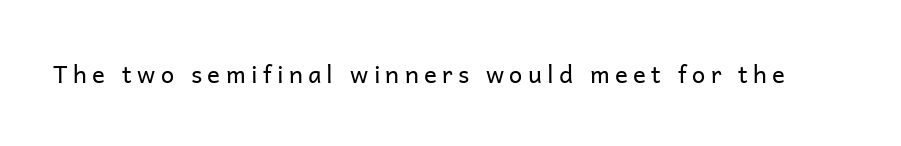
Stroke mass is kept to a normal reading level or below. The glyphs are unaccompanied by any horizontal stroke below them. Look at the tracking — it's clearly loosened, letters drifting apart. Every character sits straight up, as roman type does.
